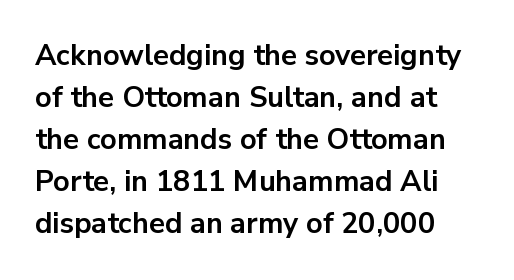
In terms of weight, the rendering is a true, heavy bold. Classification — sans serif. The line texture is even and compact thanks to regular tracking. A normal amount of white space separates one row of letters from the next. A bare baseline throughout the passage.
